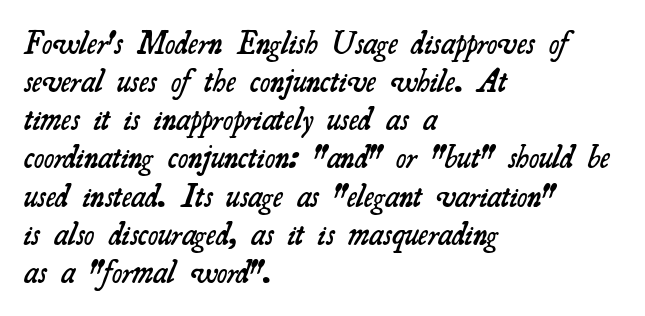
Note the varied advance widths — an 'i' is clearly narrower than an 'm'. The rag falls on the right side of this text block. Has an underline been added? It has not. The text was rendered using a seriffed face with decorative stroke endings. The letterforms sit shoulder to shoulder at normal distance. The passage shown is semibold, sitting just below true bold.
